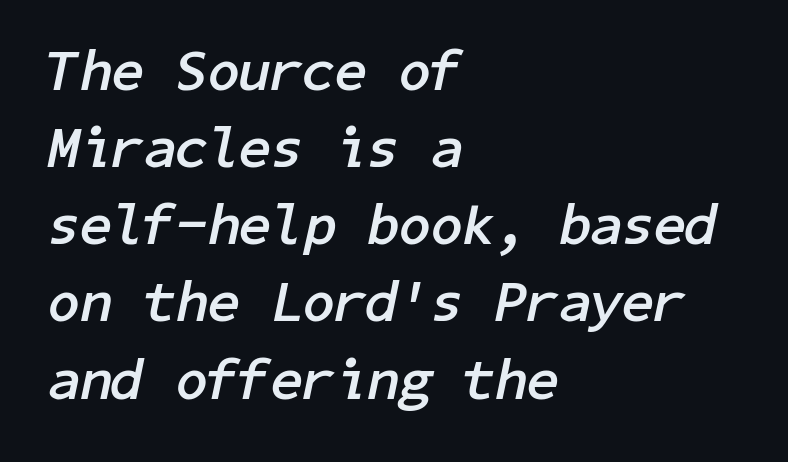
Q: Is the text bold? A: Yes.
Q: Is the text italic (slanted)? A: Yes, it leans right by about 11 degrees.
Q: Is the text underlined? A: No.
Q: How is the paragraph aligned? A: Left-aligned.
Q: Is the spacing between letters normal or unusually wide? A: Normal.
Q: Is the spacing between lines tight, normal or loose? A: Normal.
Q: Width (condensed, normal, or wide)? A: Normal.
Q: Stroke contrast? A: Low.
Q: x-height? A: Medium.
